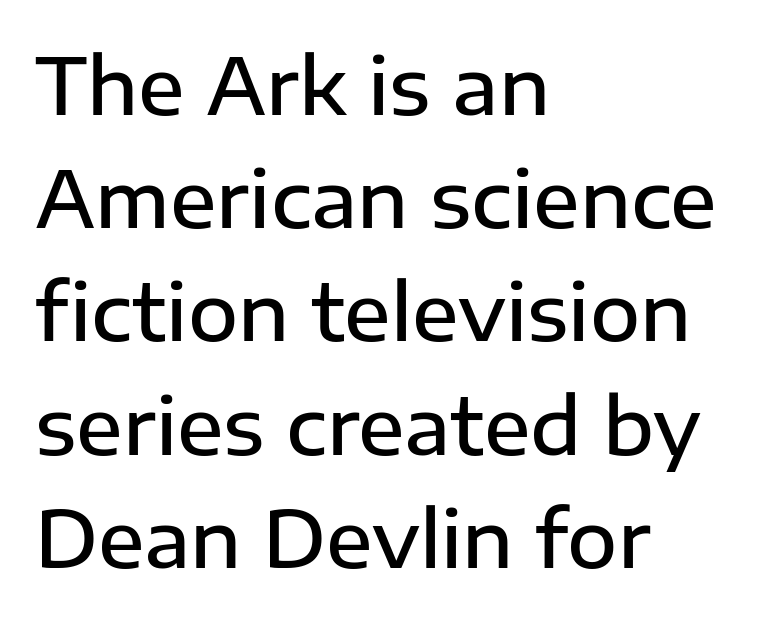
Q: Is the text bold? A: Semi-bold.
Q: Is the text italic (slanted)? A: No, it is upright.
Q: Is the typeface a serif or a sans-serif typeface? A: Sans-serif.
Q: Is the text underlined? A: No.
Q: How is the paragraph aligned? A: Left-aligned.
Q: Is the spacing between letters normal or unusually wide? A: Normal.
Q: Is the spacing between lines tight, normal or loose? A: Normal.
Q: Width (condensed, normal, or wide)? A: Normal.
Q: Stroke contrast? A: Low.
Q: x-height? A: Medium.
Q: Monospaced? A: No.
